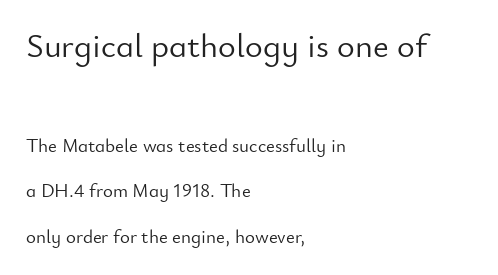
{"serif": "no", "italic": "no", "bold": "no", "weight": "light", "width": "normal", "stroke_contrast": "low", "x_height": "small", "monospaced": "no", "underline": "no", "align": "left", "line_spacing": "loose", "line_spacing_ratio": 2.38, "letter_spacing": "normal", "letter_spacing_em": 0.0, "larger_block": "first", "size_ratio": 1.79, "glyph_px": 34}
